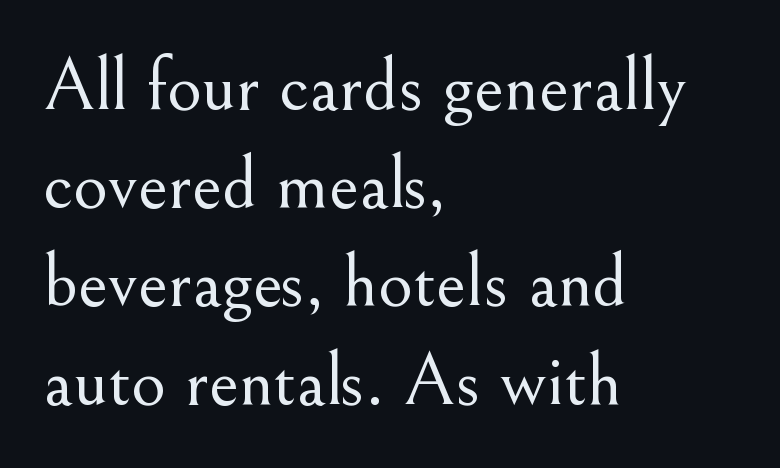
The image shows 75 px light serif type, upright; set left-aligned, normal line spacing (1.31x), normal letter spacing, not underlined; medium stroke contrast and a small x-height.
